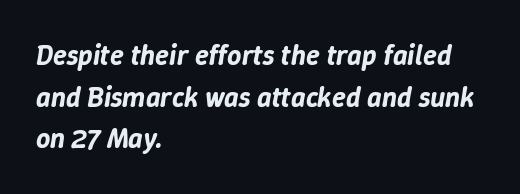
{"italic": "yes", "lean": "right", "slant_degrees": 9, "width": "normal", "stroke_contrast": "low", "x_height": "medium", "monospaced": "no", "underline": "no", "align": "left", "line_spacing": "normal", "line_spacing_ratio": 1.49, "letter_spacing": "normal", "letter_spacing_em": 0.0, "glyph_px": 28}
